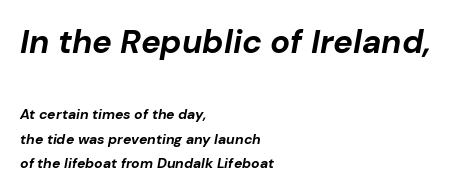
{"italic": "yes", "lean": "right", "slant_degrees": 10, "bold": "yes", "weight": "bold", "width": "normal", "stroke_contrast": "low", "x_height": "medium", "monospaced": "no", "underline": "no", "align": "left", "line_spacing_ratio": 1.77, "letter_spacing": "normal", "letter_spacing_em": 0.0, "larger_block": "first", "size_ratio": 2.36, "glyph_px": 33}
